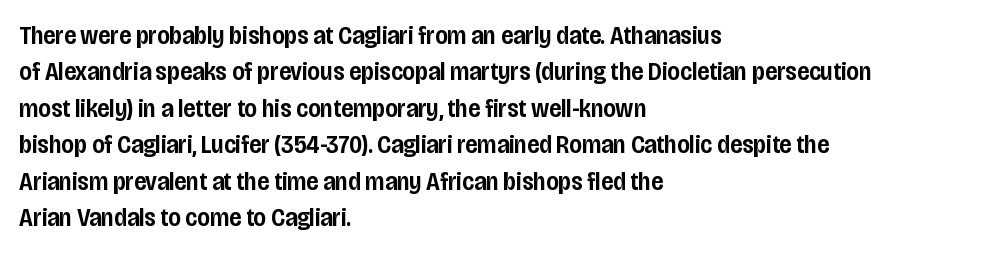
Q: Is the text bold? A: Semi-bold.
Q: Is the text italic (slanted)? A: No, it is upright.
Q: Is the text underlined? A: No.
Q: How is the paragraph aligned? A: Left-aligned.
Q: Is the spacing between letters normal or unusually wide? A: Normal.
Q: Is the spacing between lines tight, normal or loose? A: Normal.
